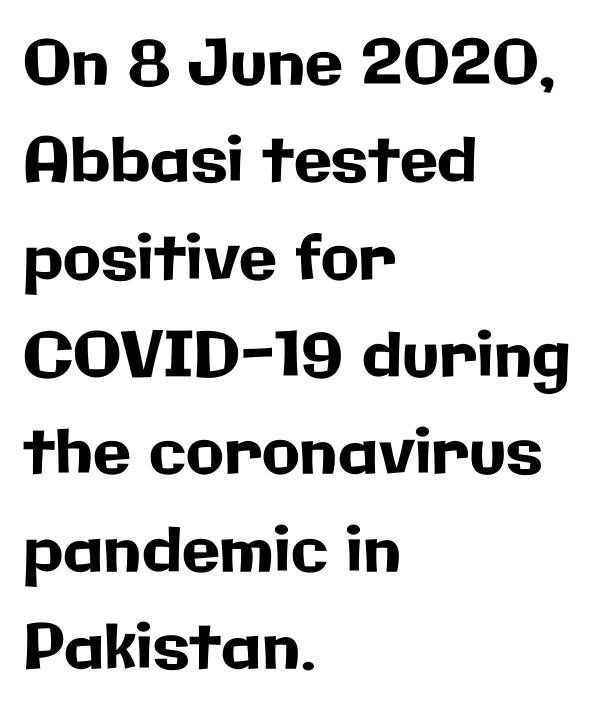
{"serif": "no", "italic": "no", "width": "normal", "stroke_contrast": "low", "x_height": "medium", "monospaced": "no", "underline": "no", "align": "left", "line_spacing": "normal", "line_spacing_ratio": 1.57, "letter_spacing": "normal", "letter_spacing_em": 0.0, "glyph_px": 62}
